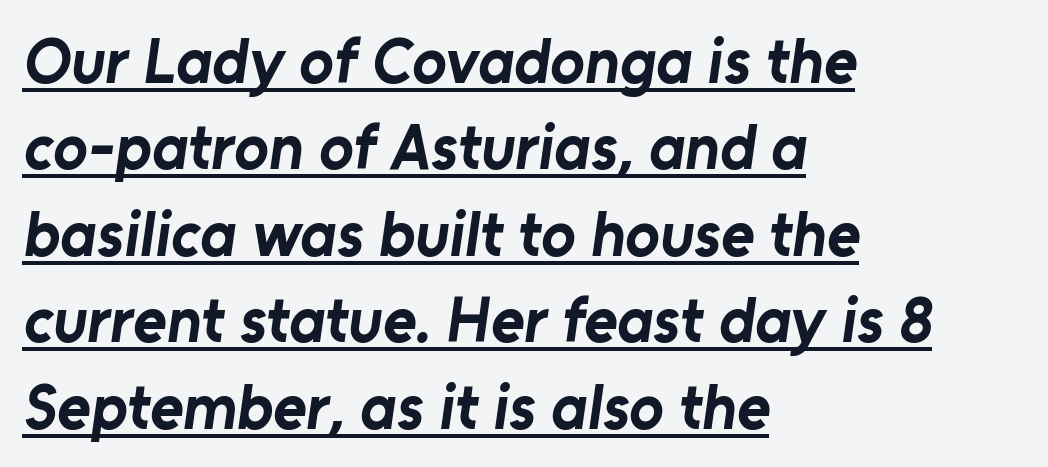
Q: Is the text bold? A: Yes.
Q: Is the typeface a serif or a sans-serif typeface? A: Sans-serif.
Q: Is the text underlined? A: Yes.
Q: How is the paragraph aligned? A: Left-aligned.
Q: Is the spacing between letters normal or unusually wide? A: Normal.
Q: Is the spacing between lines tight, normal or loose? A: Normal.
Q: Width (condensed, normal, or wide)? A: Normal.
Q: Stroke contrast? A: Low.
Q: x-height? A: Medium.
Q: Monospaced? A: No.
